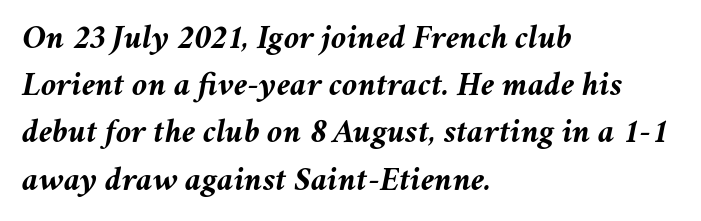
{"italic": "yes", "lean": "right", "slant_degrees": 11, "bold": "yes", "weight": "semibold", "width": "normal", "stroke_contrast": "medium", "x_height": "medium", "monospaced": "no", "underline": "no", "align": "left", "line_spacing": "normal", "line_spacing_ratio": 1.35, "letter_spacing": "normal", "letter_spacing_em": 0.0, "glyph_px": 35}
